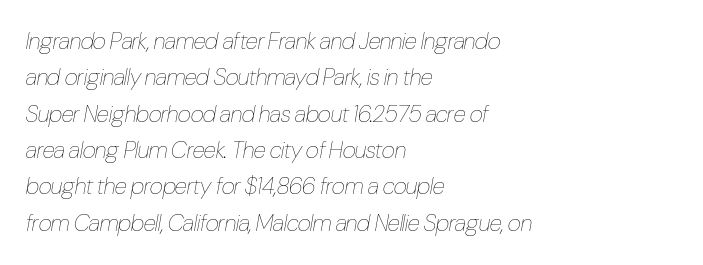
Q: Is the text bold? A: No.
Q: Is the text italic (slanted)? A: Yes, it leans right by about 10 degrees.
Q: Is the text underlined? A: No.
Q: How is the paragraph aligned? A: Left-aligned.
Q: Is the spacing between letters normal or unusually wide? A: Normal.
Q: Is the spacing between lines tight, normal or loose? A: Normal.
